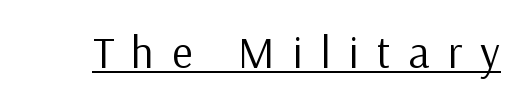
{"serif": "no", "italic": "no", "bold": "no", "weight": "regular", "width": "normal", "stroke_contrast": "low", "x_height": "medium", "monospaced": "no", "underline": "yes", "letter_spacing": "wide", "letter_spacing_em": 0.41, "glyph_px": 44}
